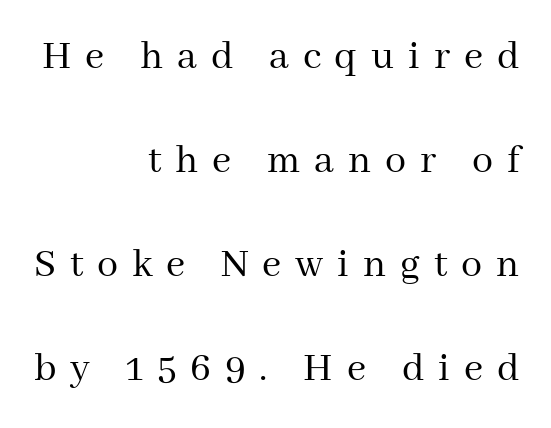
Proportional: the letters do not fall into vertical columns. The space directly below the letters is spotless. The passage shown has open, widely tracked lettering throughout. A serif font was chosen for this passage. Stem width sits at or under what a default text font uses. A roman cut, with each character standing at attention.
